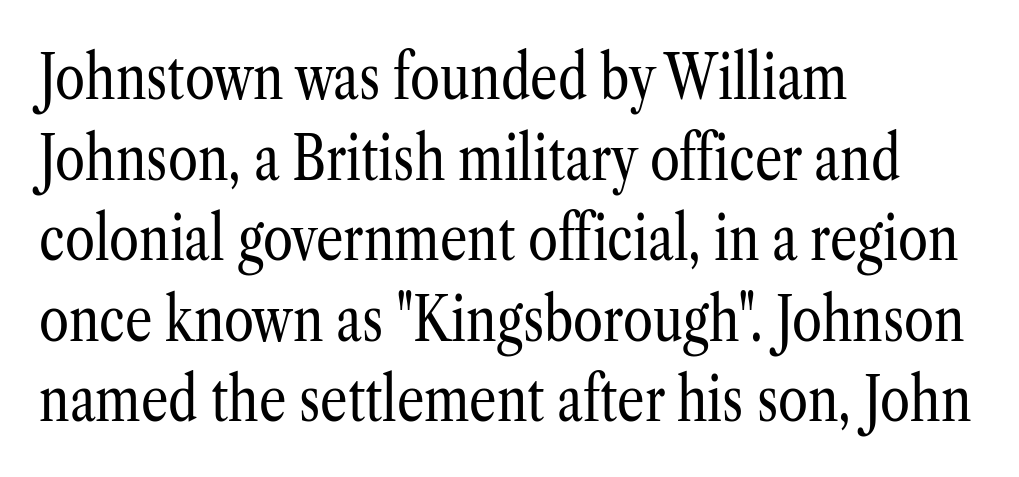
Q: Is the text bold? A: No.
Q: Is the text italic (slanted)? A: No, it is upright.
Q: Is the typeface a serif or a sans-serif typeface? A: Serif.
Q: Is the text underlined? A: No.
Q: How is the paragraph aligned? A: Left-aligned.
Q: Is the spacing between letters normal or unusually wide? A: Normal.
Q: Is the spacing between lines tight, normal or loose? A: Normal.
Q: Width (condensed, normal, or wide)? A: Condensed.
Q: Stroke contrast? A: Low.
Q: x-height? A: Medium.
Q: Monospaced? A: No.
